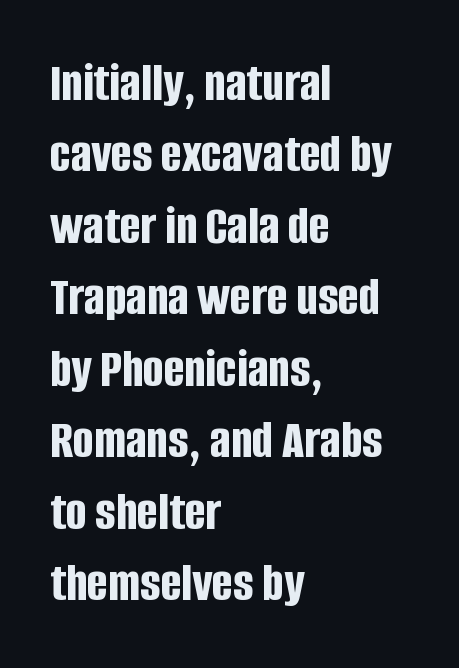
Students, observe: this is what conventionally led text looks like. The compositor pushed each line to the left boundary. Varying glyph widths throughout — classic text-font behaviour. Typographically, this falls in the sans-serif category. The type sits square on the baseline with zero lean.
